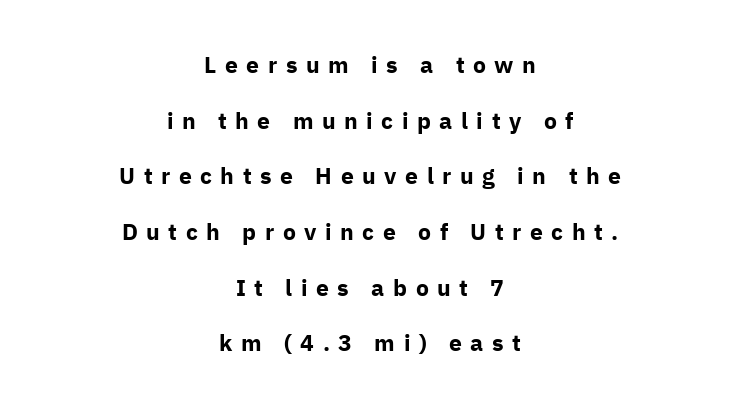
The image shows 23 px bold type, upright; set centered, loose line spacing (2.42x), unusually wide letter spacing (+0.37 em), not underlined.
